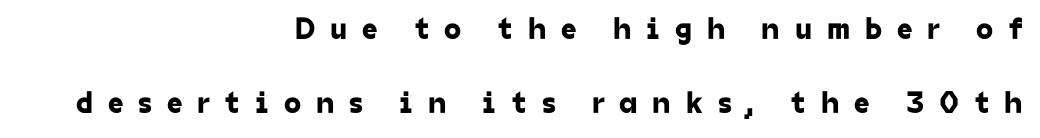
Line ends are locked; line starts wander. The glyphs are unaccompanied by any horizontal stroke below them. Here the designer chose a conventional face with non-uniform glyph widths. Glyph-to-glyph distance is far greater than everyday printed text.
